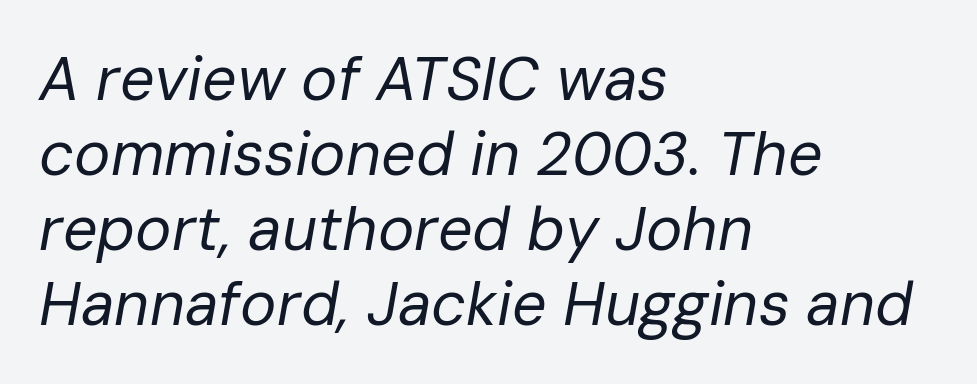
The image shows 61 px regular-weight type, italic (leaning right); set left-aligned, line spacing 1.23x, normal letter spacing, not underlined; low stroke contrast and a medium x-height.
